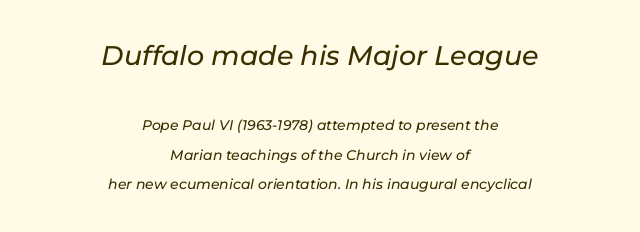
{"italic": "yes", "lean": "right", "slant_degrees": 11, "underline": "no", "align": "center", "line_spacing": "loose", "line_spacing_ratio": 2.1, "letter_spacing": "normal", "letter_spacing_em": 0.0, "larger_block": "first", "size_ratio": 1.93, "glyph_px": 27}
